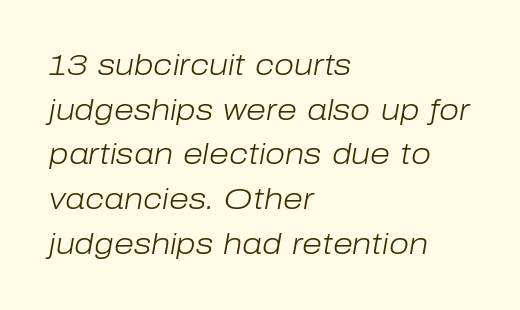
Q: Is the text bold? A: No.
Q: Is the text italic (slanted)? A: Yes, it leans right by about 10 degrees.
Q: Is the text underlined? A: No.
Q: How is the paragraph aligned? A: Left-aligned.
Q: Is the spacing between letters normal or unusually wide? A: Normal.
Q: Is the spacing between lines tight, normal or loose? A: Normal.
Q: Width (condensed, normal, or wide)? A: Normal.
Q: Stroke contrast? A: Low.
Q: x-height? A: Medium.
Q: Monospaced? A: No.
